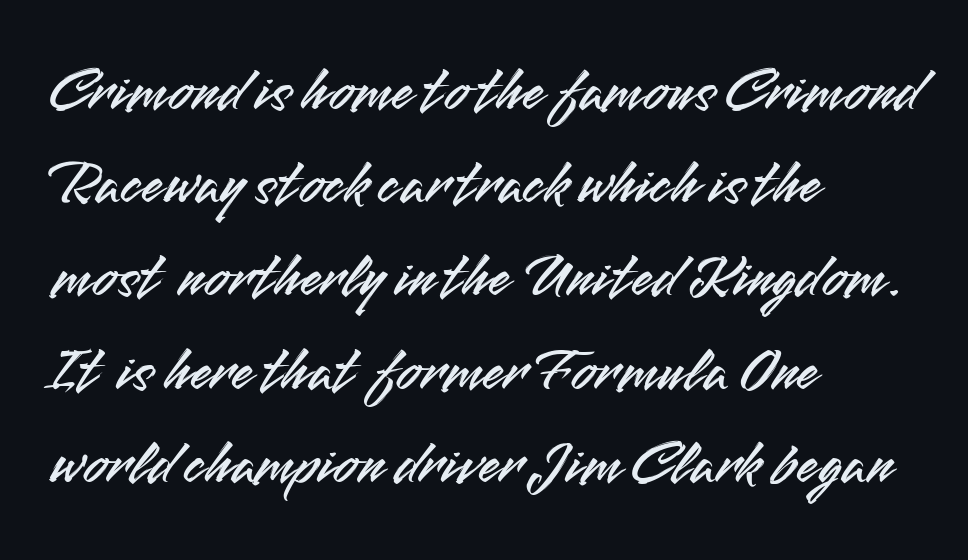
Reading down the block, your eye returns to a fixed left position each line. The words here are not underlined. Is this a fixed-width face? No — the glyphs have proportional, varying widths. Look at the tracking — it's just the regular setting, nothing added. This sample keeps an unexceptional amount of space between lines. Check where the strokes stop: nothing finishes them off — pure sans.
